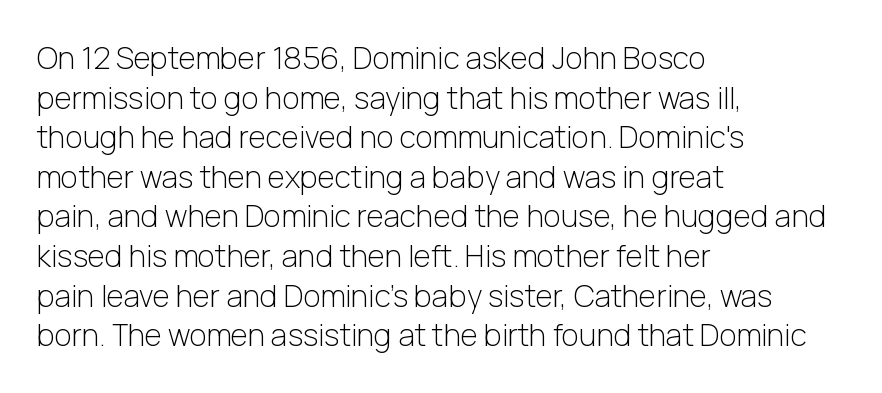
The rendering anchors every line to the left-hand side. The rendering uses natural spacing where letterforms have individual widths. These lines sit exactly where default settings would place them. Type without underlining. Look at the bottom of the vertical strokes: they stop flat, with no serifs. Short note: letters normally spaced.
